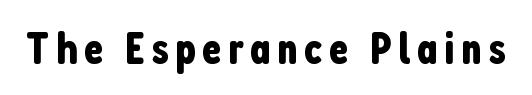
The image shows 45 px condensed sans-serif type, upright; set not underlined; low stroke contrast and a medium x-height.
